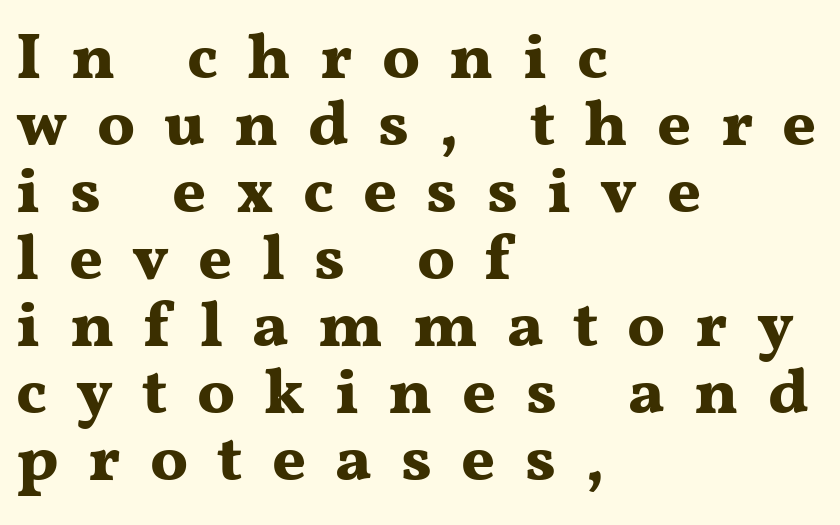
The passage shown is emphatically bold. Varying glyph widths throughout — classic text-font behaviour. Observe the wide spacing: letters keep a clear distance from each other. The ragged edge is on the right, which tells us the setting is flush left.
